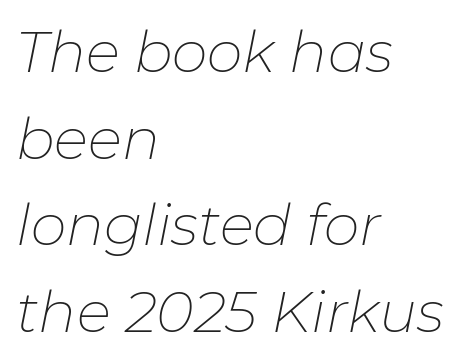
Q: Is the text bold? A: No.
Q: Is the text italic (slanted)? A: Yes, it leans right by about 11 degrees.
Q: Is the text underlined? A: No.
Q: How is the paragraph aligned? A: Left-aligned.
Q: Is the spacing between letters normal or unusually wide? A: Normal.
Q: Is the spacing between lines tight, normal or loose? A: Normal.
Q: Width (condensed, normal, or wide)? A: Normal.
Q: Stroke contrast? A: Low.
Q: x-height? A: Medium.
Q: Monospaced? A: No.
